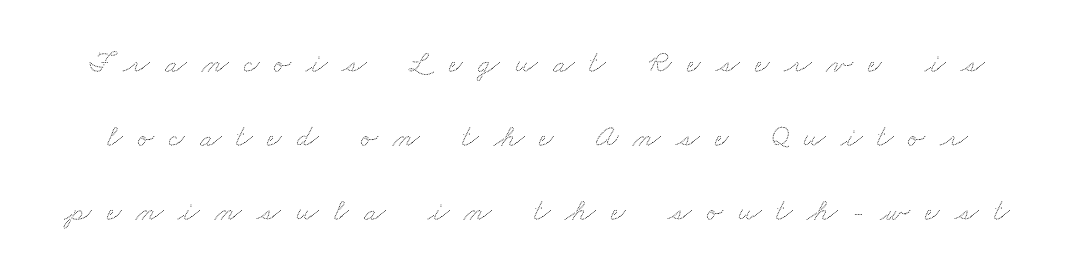
{"width": "wide", "stroke_contrast": "low", "x_height": "small", "monospaced": "no", "underline": "no", "line_spacing": "loose", "line_spacing_ratio": 2.38, "letter_spacing": "wide", "letter_spacing_em": 0.49, "glyph_px": 31}
